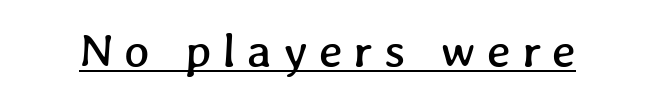
Q: Is the text underlined? A: Yes.
Q: Is the spacing between letters normal or unusually wide? A: Unusually wide.
Q: Width (condensed, normal, or wide)? A: Normal.
Q: Stroke contrast? A: Low.
Q: x-height? A: Medium.
Q: Monospaced? A: No.
